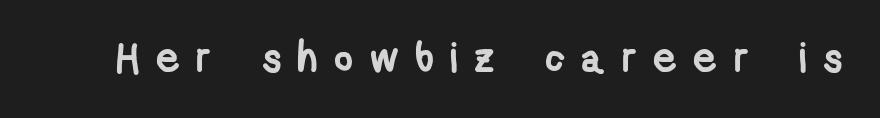
What weight is shown? A full bold with thick strokes. Check where the strokes stop: nothing finishes them off — pure sans. Varying glyph widths throughout — classic text-font behaviour. Only glyphs here, with clear space below each row. Students, note that the glyphs here are deliberately spaced far apart.
